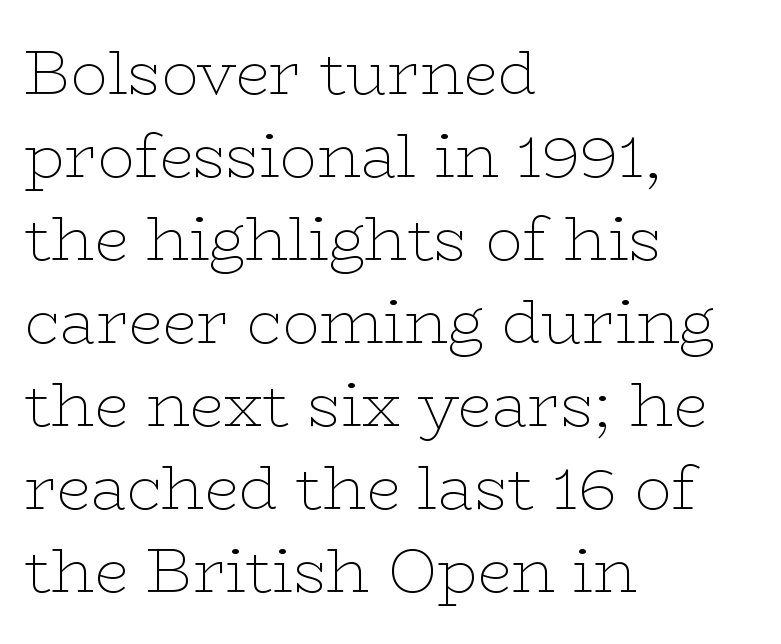
Decoration check: the copy has no underline. The typeface chosen for these lines features serifs. The compositor pushed each line to the left boundary. The weight would be labelled regular, book, light, or lighter still. Proportional: the letters do not fall into vertical columns.
